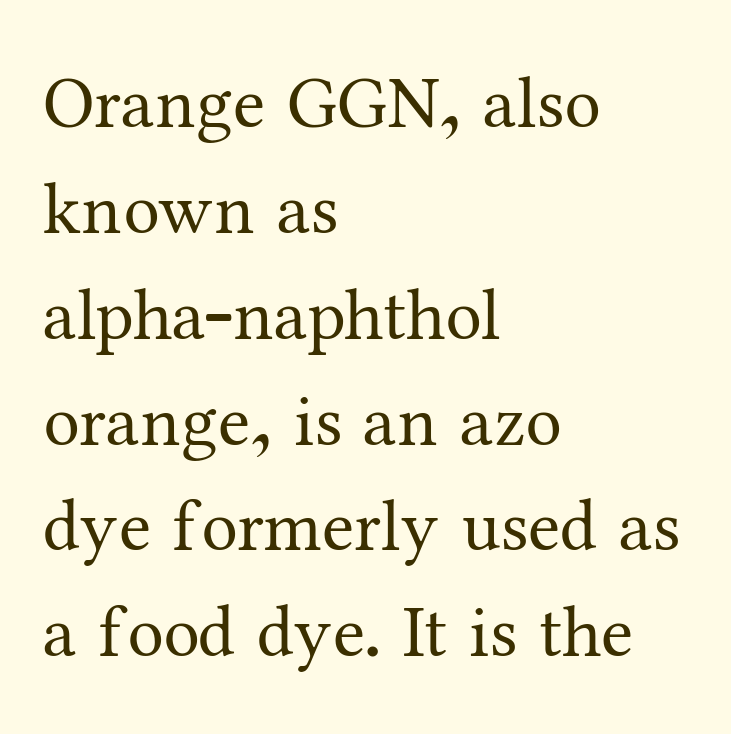
The strokes are not fattened; the text isn't bold. This rendering leaves character spacing at its baseline value. Observe the serifs anchoring each vertical stroke in this sample. The designer left line spacing at the default. The lettering stays uniformly vertical, giving the passage a roman look.
